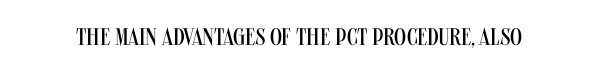
{"italic": "no", "bold": "no", "underline": "no", "letter_spacing": "normal", "letter_spacing_em": 0.0, "glyph_px": 24}
